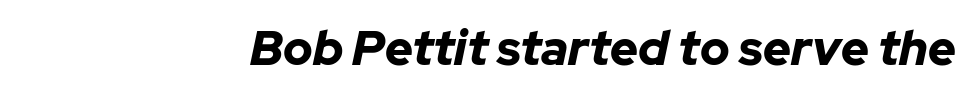
Each letter keeps its own natural width here, so spacing adapts to shape. In terms of weight, the rendering is a true, heavy bold. Inter-character spacing is left at the font's built-in metrics. Underline: absent.
